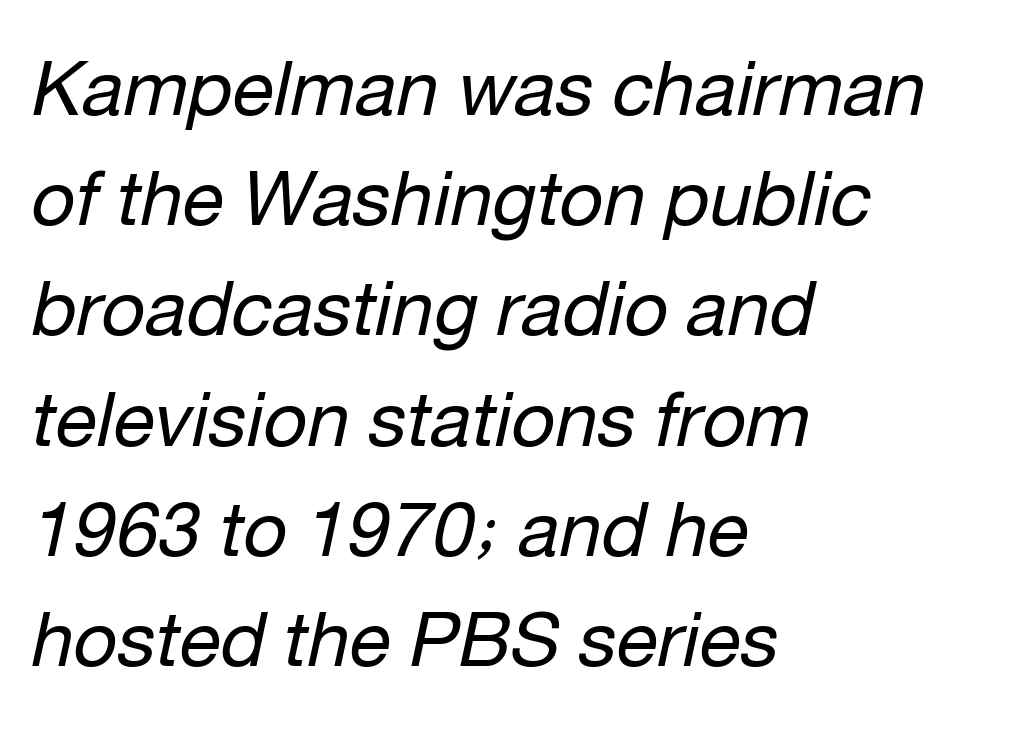
The image shows 76 px regular-weight type, italic (leaning right); set left-aligned, normal line spacing (1.45x), normal letter spacing, not underlined; low stroke contrast and a medium x-height.
